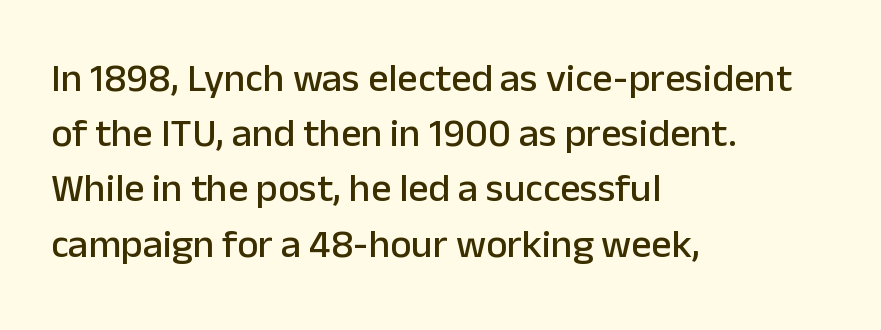
Q: Is the text italic (slanted)? A: No, it is upright.
Q: Is the typeface a serif or a sans-serif typeface? A: Sans-serif.
Q: Is the text underlined? A: No.
Q: How is the paragraph aligned? A: Left-aligned.
Q: Is the spacing between letters normal or unusually wide? A: Normal.
Q: Is the spacing between lines tight, normal or loose? A: Normal.
Q: Width (condensed, normal, or wide)? A: Normal.
Q: Stroke contrast? A: Low.
Q: x-height? A: Medium.
Q: Monospaced? A: No.
